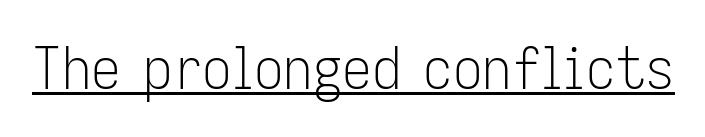
This sample uses plain, unmodified letter spacing. The characters display no serif detailing; their extremities are plain. The lettering holds an erect, upright posture throughout. The sample's only ornament is a line tracing under the words. This reads as an unemphasized weight, regular at the heaviest.
